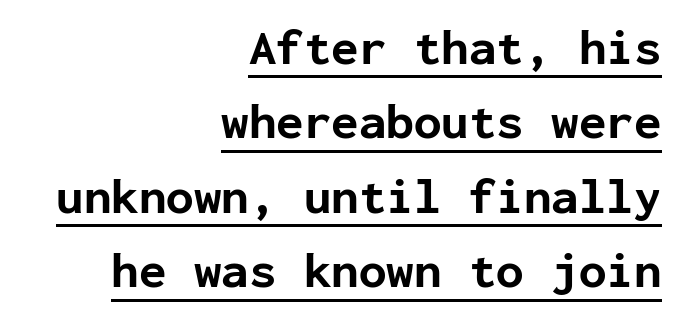
The image shows 50 px bold sans-serif type, upright, monospaced; set right-aligned, normal line spacing (1.49x), normal letter spacing, underlined; low stroke contrast and a medium x-height.
